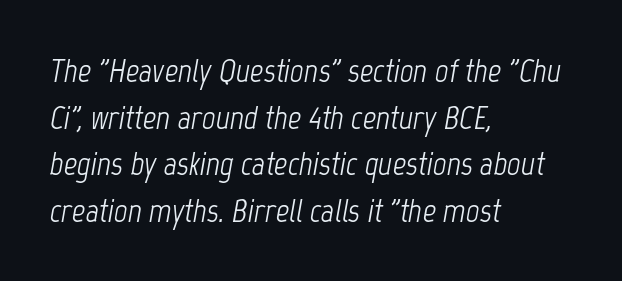
Emphasis-style slanted type is in use. The area under the type is left untouched. This rendering leaves character spacing at its baseline value. The letters advance in unequal steps, a hallmark of proportional type.
